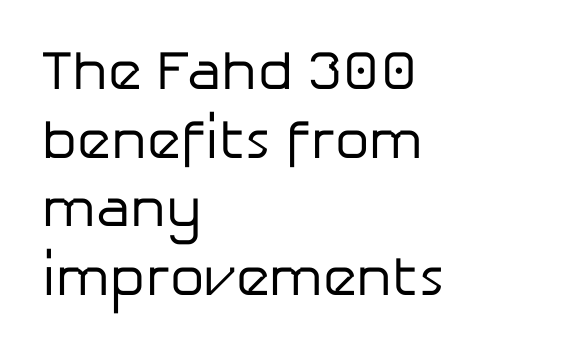
The image shows 55 px regular-weight sans-serif type, upright; set left-aligned, normal line spacing (1.25x), normal letter spacing, not underlined; low stroke contrast and a medium x-height.
